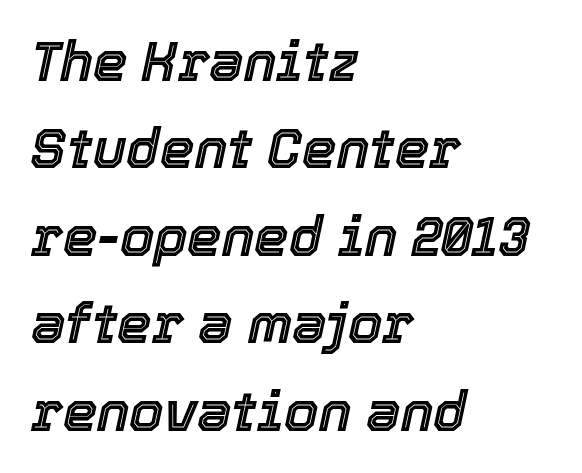
No extra tracking has been applied to these lines. Plain, unruled lines of type. Regular leading. Casual observation: everything's shoved over to the left. Each letter keeps its own natural width here, so spacing adapts to shape.
